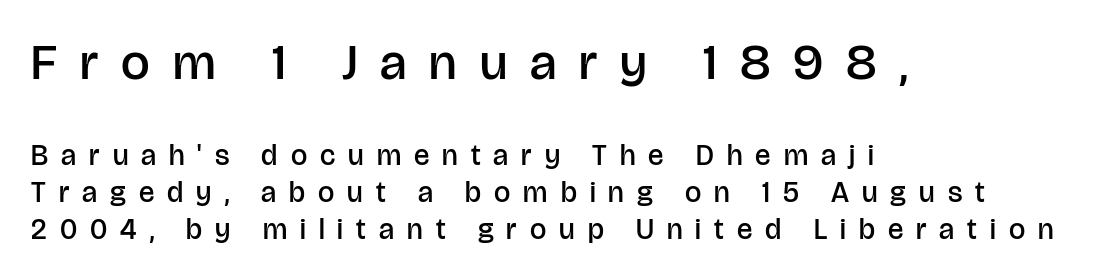
Q: Is the text bold? A: Semi-bold.
Q: Is the text italic (slanted)? A: No, it is upright.
Q: Is the typeface a serif or a sans-serif typeface? A: Sans-serif.
Q: Is the text underlined? A: No.
Q: How is the paragraph aligned? A: Left-aligned.
Q: Is the spacing between letters normal or unusually wide? A: Unusually wide.
Q: Is the spacing between lines tight, normal or loose? A: Normal.
Q: Which block of text is set in a larger size, the first (top) or the second (bottom)? A: The first (top) one.
Q: Width (condensed, normal, or wide)? A: Normal.
Q: Stroke contrast? A: Low.
Q: x-height? A: Large.
Q: Monospaced? A: No.
